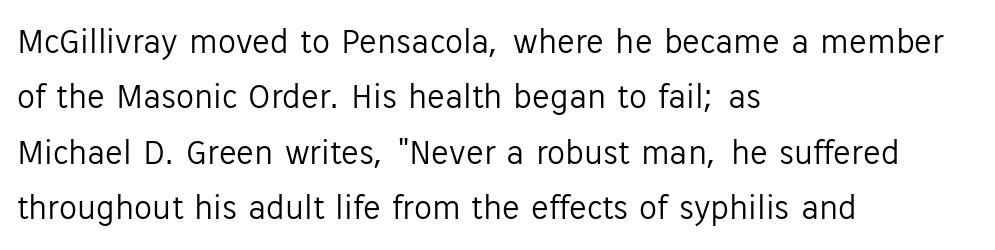
The image shows 36 px light sans-serif type, upright; set left-aligned, normal line spacing (1.54x), normal letter spacing, not underlined; low stroke contrast and a medium x-height.
